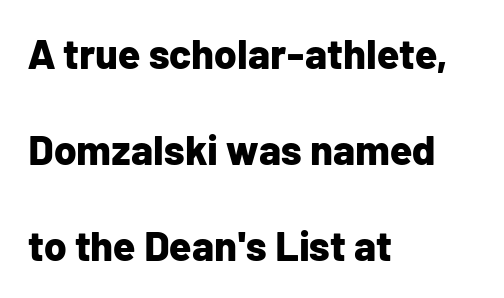
Q: Is the text bold? A: Yes.
Q: Is the text italic (slanted)? A: No, it is upright.
Q: Is the typeface a serif or a sans-serif typeface? A: Sans-serif.
Q: Is the text underlined? A: No.
Q: How is the paragraph aligned? A: Left-aligned.
Q: Is the spacing between letters normal or unusually wide? A: Normal.
Q: Is the spacing between lines tight, normal or loose? A: Loose.
Q: Width (condensed, normal, or wide)? A: Normal.
Q: Stroke contrast? A: Low.
Q: x-height? A: Medium.
Q: Monospaced? A: No.
